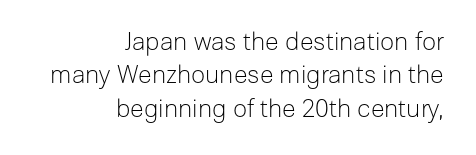
{"italic": "no", "bold": "no", "underline": "no", "align": "right", "line_spacing": "normal", "line_spacing_ratio": 1.34, "letter_spacing": "normal", "letter_spacing_em": 0.0, "glyph_px": 25}
